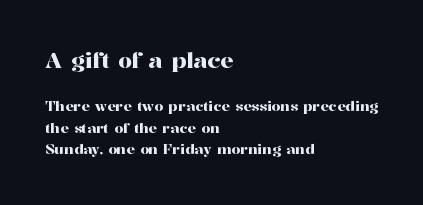
Q: Is the text italic (slanted)? A: No, it is upright.
Q: Is the text underlined? A: No.
Q: How is the paragraph aligned? A: Left-aligned.
Q: Is the spacing between letters normal or unusually wide? A: Normal.
Q: Is the spacing between lines tight, normal or loose? A: Normal.
Q: Which block of text is set in a larger size, the first (top) or the second (bottom)? A: The first (top) one.
